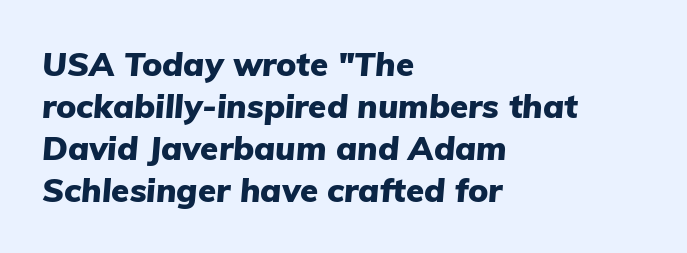
The image shows 33 px heavy type, italic (leaning right); set left-aligned, normal line spacing (1.27x), normal letter spacing, not underlined; low stroke contrast and a medium x-height.
